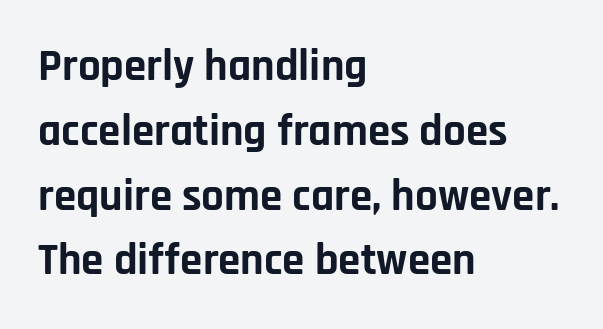
{"serif": "no", "italic": "no", "bold": "yes", "weight": "bold", "width": "normal", "stroke_contrast": "low", "x_height": "large", "monospaced": "no", "underline": "no", "align": "left", "line_spacing": "normal", "line_spacing_ratio": 1.44, "letter_spacing": "normal", "letter_spacing_em": 0.0, "glyph_px": 45}
